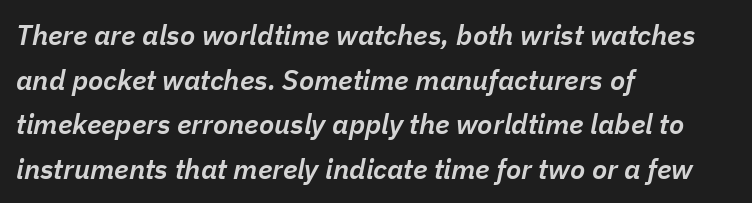
You could not count columns in this text — the font is proportionally spaced. Rule under the text: the space is simply empty. The rendering applies a slant to the glyphs. Quick note: interline space is typical. Its strokes are somewhat broadened, the hallmark of semibold type. All the whitespace from short lines collects on the right.
